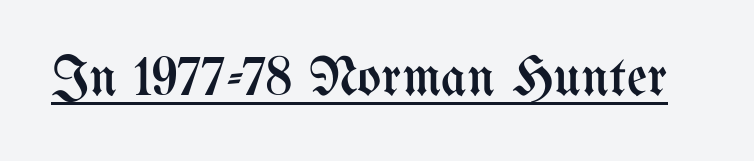
{"italic": "no", "bold": "no", "weight": "regular", "width": "condensed", "stroke_contrast": "medium", "x_height": "medium", "monospaced": "no", "underline": "yes", "letter_spacing": "normal", "letter_spacing_em": 0.0, "glyph_px": 56}
